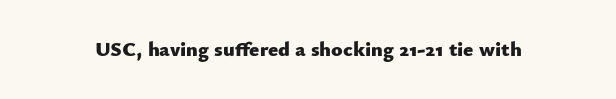
The letterforms sit shoulder to shoulder at normal distance. These lines were composed using upright roman letters. Check the space under the baseline: it is left empty. The sample has been set heavy, in full bold.
